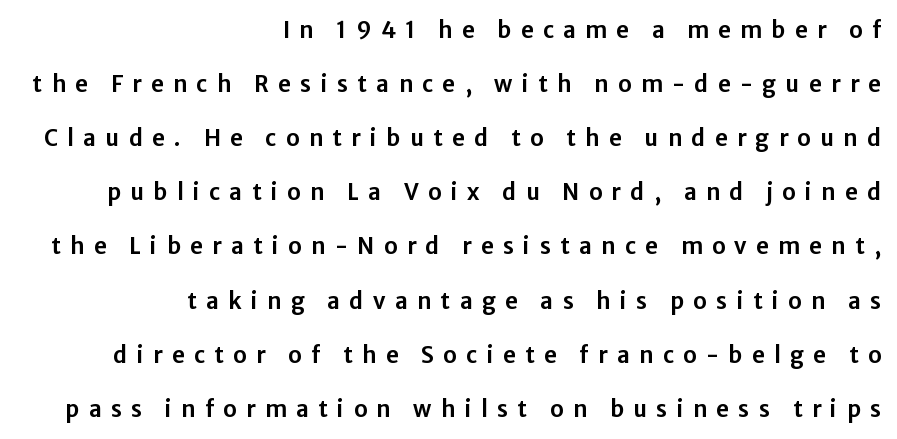
The image shows 22 px text type, upright; set right-aligned, loose line spacing (2.46x), unusually wide letter spacing (+0.43 em), not underlined.
